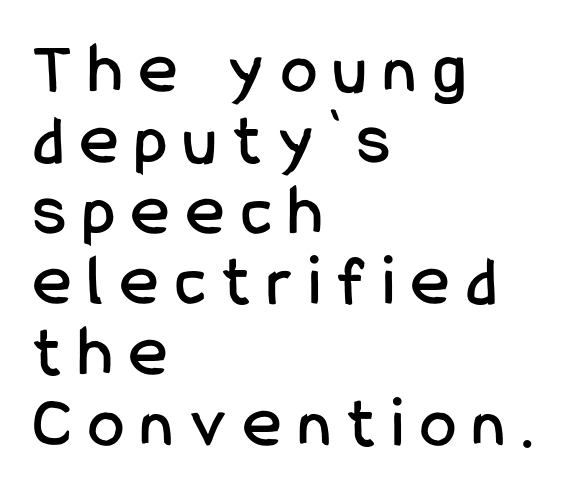
{"serif": "no", "italic": "no", "width": "condensed", "stroke_contrast": "low", "x_height": "medium", "monospaced": "no", "underline": "no", "align": "left", "line_spacing": "tight", "line_spacing_ratio": 0.97, "letter_spacing": "wide", "letter_spacing_em": 0.23, "glyph_px": 73}
